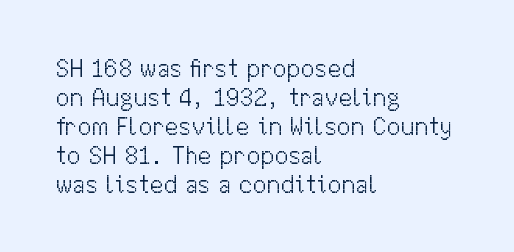
Q: Is the text bold? A: No.
Q: Is the text italic (slanted)? A: No, it is upright.
Q: Is the text underlined? A: No.
Q: How is the paragraph aligned? A: Left-aligned.
Q: Is the spacing between letters normal or unusually wide? A: Normal.
